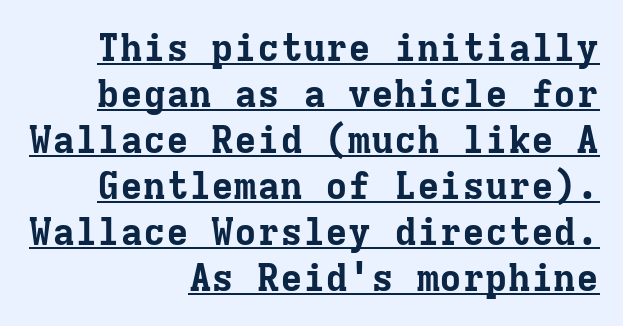
Q: Is the text bold? A: Yes.
Q: Is the text italic (slanted)? A: No, it is upright.
Q: Is the typeface a serif or a sans-serif typeface? A: Serif.
Q: Is the text underlined? A: Yes.
Q: How is the paragraph aligned? A: Right-aligned.
Q: Is the spacing between letters normal or unusually wide? A: Normal.
Q: Width (condensed, normal, or wide)? A: Normal.
Q: Stroke contrast? A: Low.
Q: x-height? A: Medium.
Q: Monospaced? A: Yes.
